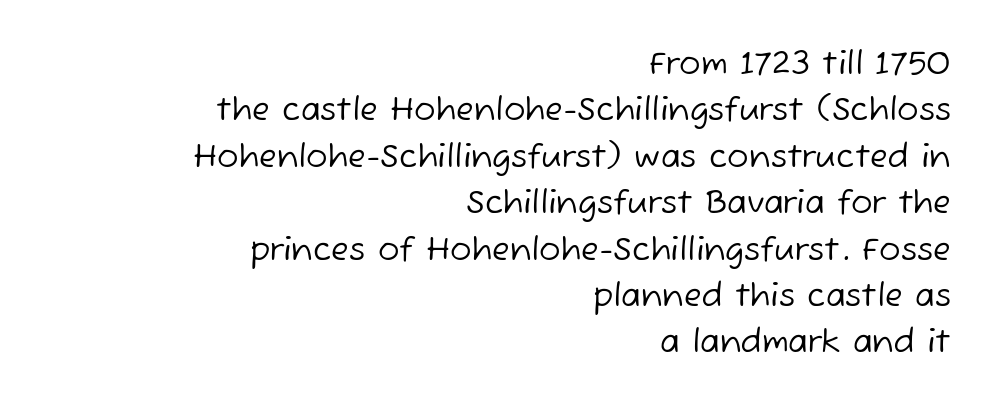
The letters look calm and open, with moderate or lighter stems. Type style note: lacks serifs. The gaps between neighbouring characters are ordinary and unremarkable. This block has exactly the height ordinary leading produces. The baseline area is clear. You could not count columns in this text — the font is proportionally spaced.
